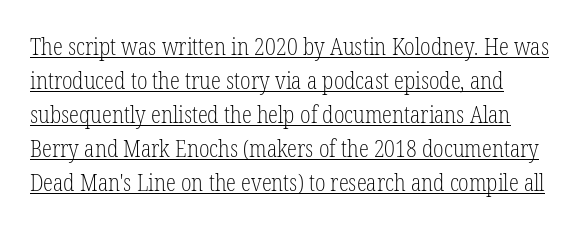
{"italic": "no", "bold": "no", "underline": "yes", "line_spacing": "normal", "line_spacing_ratio": 1.48, "letter_spacing": "normal", "letter_spacing_em": 0.0, "glyph_px": 23}
